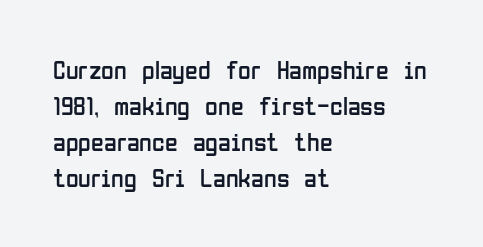
Teacher's note: observe the even left margin — that is flush-left alignment. Students, note that the glyphs here touch the page at normal intervals. Do the letters lean? They stand straight. Descenders hang freely into open space. Stem width sits at or under what a default text font uses.
